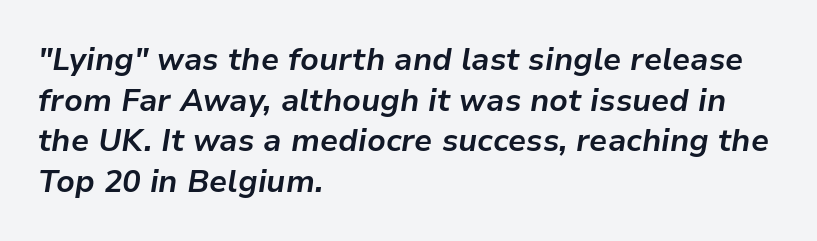
{"italic": "yes", "lean": "right", "slant_degrees": 9, "bold": "yes", "weight": "bold", "width": "normal", "stroke_contrast": "low", "x_height": "medium", "monospaced": "no", "underline": "no", "align": "left", "line_spacing": "normal", "line_spacing_ratio": 1.31, "letter_spacing": "normal", "letter_spacing_em": 0.0, "glyph_px": 31}
